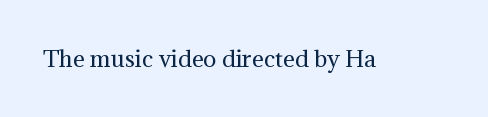
Q: Is the text bold? A: No.
Q: Is the text italic (slanted)? A: No, it is upright.
Q: Is the text underlined? A: No.
Q: Is the spacing between letters normal or unusually wide? A: Normal.
